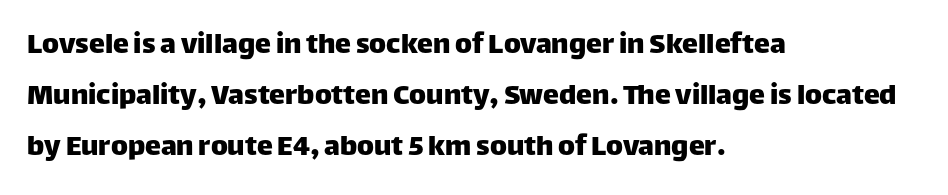
Serifs: no, the terminals of the letterforms are clean. This sample keeps an unexceptional amount of space between lines. Leftover space on each line is placed entirely after the last word. Do the characters align in a grid? No, the font is proportional.
